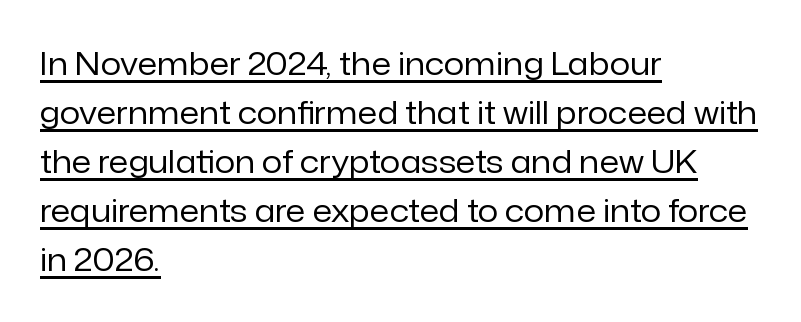
The image shows 32 px regular-weight sans-serif type, upright; set left-aligned, normal line spacing (1.53x), normal letter spacing, underlined; low stroke contrast and a medium x-height.
